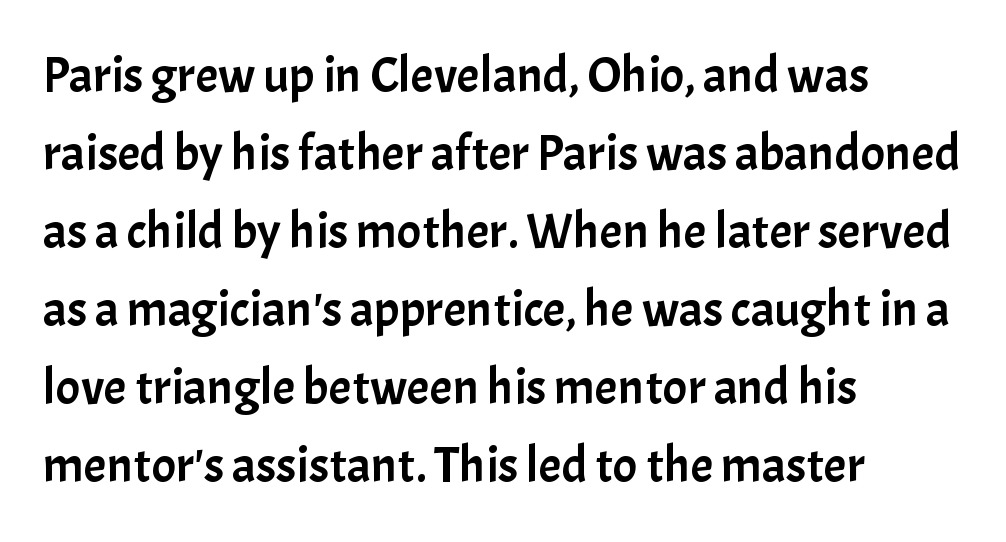
{"serif": "no", "italic": "no", "width": "normal", "stroke_contrast": "low", "x_height": "medium", "monospaced": "no", "underline": "no", "align": "left", "line_spacing": "normal", "line_spacing_ratio": 1.53, "letter_spacing": "normal", "letter_spacing_em": 0.0, "glyph_px": 51}
